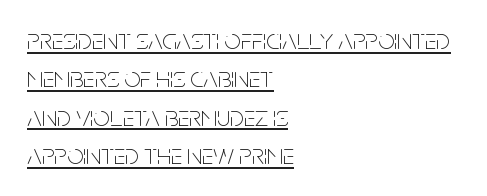
Q: Is the text bold? A: No.
Q: Is the text italic (slanted)? A: No, it is upright.
Q: Is the typeface a serif or a sans-serif typeface? A: Sans-serif.
Q: Is the text underlined? A: Yes.
Q: How is the paragraph aligned? A: Left-aligned.
Q: Is the spacing between letters normal or unusually wide? A: Normal.
Q: Is the spacing between lines tight, normal or loose? A: Normal.
Q: Width (condensed, normal, or wide)? A: Condensed.
Q: Stroke contrast? A: Low.
Q: x-height? A: Large.
Q: Monospaced? A: No.
